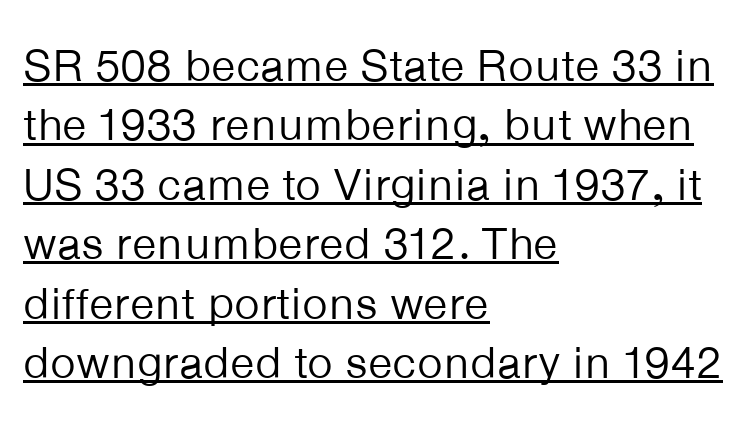
Q: Is the text bold? A: No.
Q: Is the text italic (slanted)? A: No, it is upright.
Q: Is the typeface a serif or a sans-serif typeface? A: Sans-serif.
Q: Is the text underlined? A: Yes.
Q: How is the paragraph aligned? A: Left-aligned.
Q: Is the spacing between letters normal or unusually wide? A: Normal.
Q: Is the spacing between lines tight, normal or loose? A: Normal.
Q: Width (condensed, normal, or wide)? A: Normal.
Q: Stroke contrast? A: Low.
Q: x-height? A: Medium.
Q: Monospaced? A: No.
